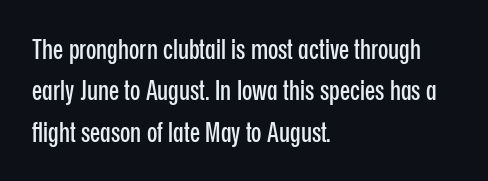
Q: Is the text italic (slanted)? A: No, it is upright.
Q: Is the text underlined? A: No.
Q: How is the paragraph aligned? A: Left-aligned.
Q: Is the spacing between letters normal or unusually wide? A: Normal.
Q: Is the spacing between lines tight, normal or loose? A: Normal.
